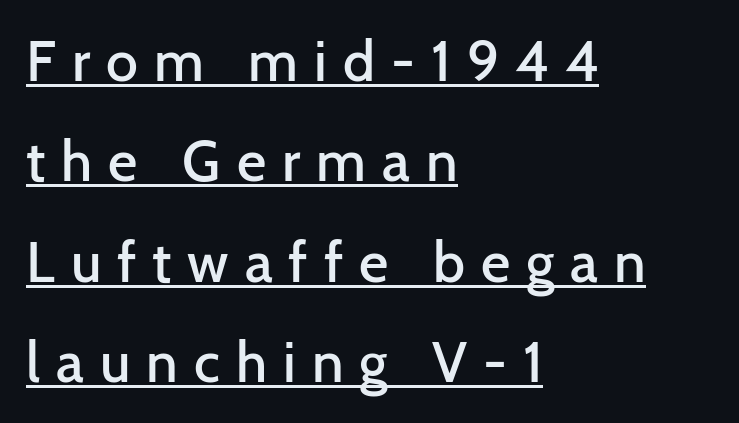
The image shows 57 px semibold sans-serif type, upright; set left-aligned, line spacing 1.76x, unusually wide letter spacing (+0.28 em), underlined; low stroke contrast and a medium x-height.
